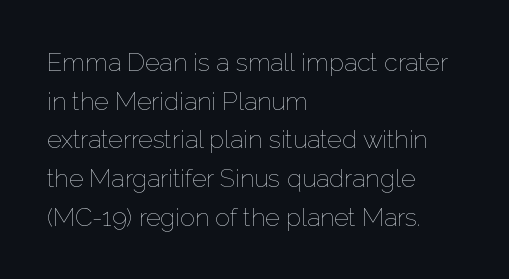
Notice how descenders clear the ascenders below comfortably — that's standard leading. Posture: vertical. Letter spacing: default. This rendering uses left alignment, leaving the right contour irregular.
